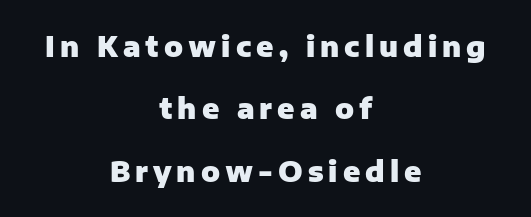
{"serif": "no", "italic": "no", "bold": "yes", "weight": "heavy", "width": "normal", "stroke_contrast": "low", "x_height": "medium", "monospaced": "no", "underline": "no", "align": "center", "line_spacing": "loose", "line_spacing_ratio": 2.23, "glyph_px": 28}
